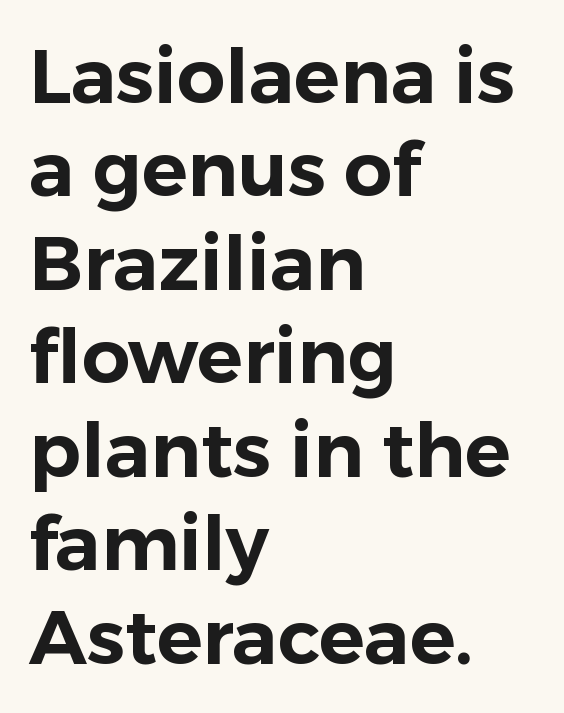
Ordinary non-slanted type is in use. Observe the ordinary spacing: letters are neighbours, not strangers. The type family on display is of the sans-serif kind. Does the copy run flush right? No — it runs flush left. The letters advance in unequal steps, a hallmark of proportional type.
